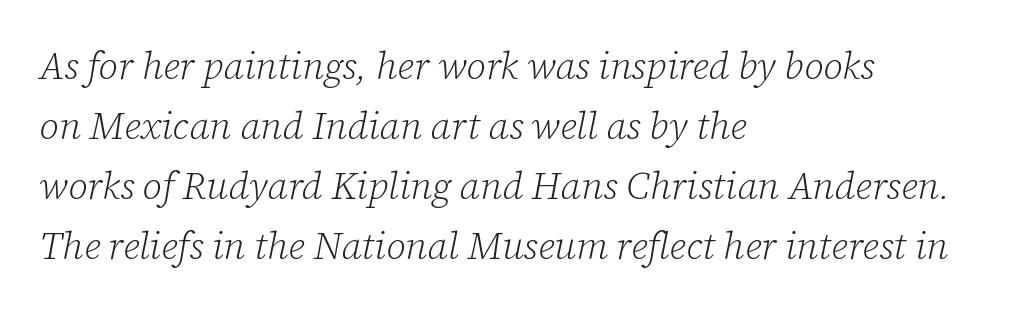
Q: Is the text bold? A: No.
Q: Is the text italic (slanted)? A: Yes, it leans right by about 12 degrees.
Q: Is the typeface a serif or a sans-serif typeface? A: Serif.
Q: Is the text underlined? A: No.
Q: How is the paragraph aligned? A: Left-aligned.
Q: Is the spacing between letters normal or unusually wide? A: Normal.
Q: Is the spacing between lines tight, normal or loose? A: Normal.
Q: Width (condensed, normal, or wide)? A: Normal.
Q: Stroke contrast? A: Low.
Q: x-height? A: Medium.
Q: Monospaced? A: No.
